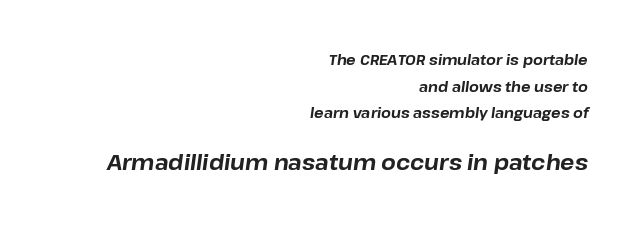
{"italic": "yes", "lean": "right", "slant_degrees": 8, "bold": "yes", "underline": "no", "align": "right", "line_spacing": "loose", "line_spacing_ratio": 1.9, "letter_spacing": "normal", "letter_spacing_em": 0.0, "larger_block": "second", "size_ratio": 1.5, "glyph_px": 21}
